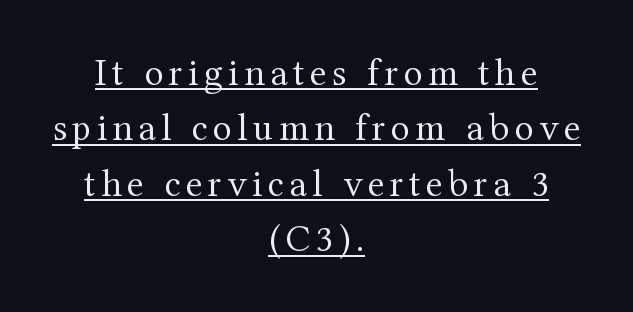
You could not count columns in this text — the font is proportionally spaced. Letterform terminals end in serifs throughout the passage. A typesetter would call this leading conventional body-copy spacing. These glyphs show unthickened strokes, regular width or finer. In CSS terms this would be text-align: center. No italicization has been applied; the sample stays upright.
